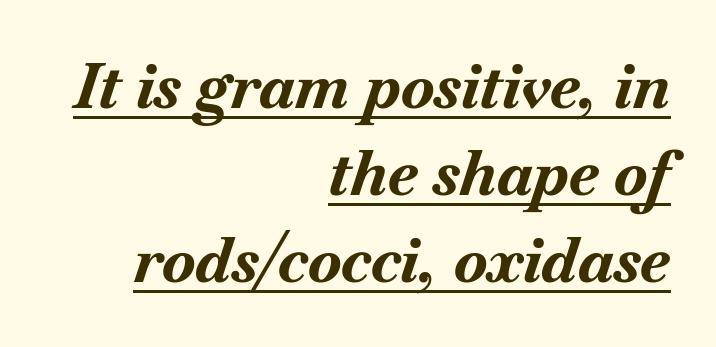
Q: Is the text bold? A: Yes.
Q: Is the text italic (slanted)? A: Yes, it leans right by about 18 degrees.
Q: Is the text underlined? A: Yes.
Q: How is the paragraph aligned? A: Right-aligned.
Q: Is the spacing between letters normal or unusually wide? A: Normal.
Q: Is the spacing between lines tight, normal or loose? A: Normal.
Q: Width (condensed, normal, or wide)? A: Normal.
Q: Stroke contrast? A: Medium.
Q: x-height? A: Small.
Q: Monospaced? A: No.
